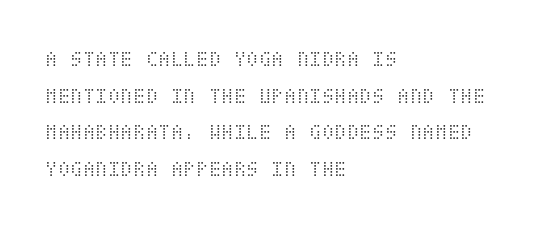
Q: Is the text bold? A: No.
Q: Is the text italic (slanted)? A: No, it is upright.
Q: Is the text underlined? A: No.
Q: How is the paragraph aligned? A: Left-aligned.
Q: Is the spacing between letters normal or unusually wide? A: Normal.
Q: Is the spacing between lines tight, normal or loose? A: Normal.
